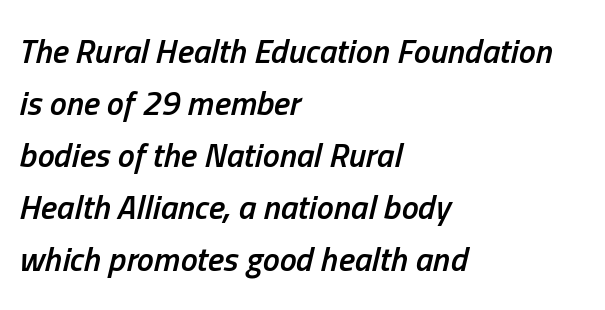
{"italic": "yes", "lean": "right", "slant_degrees": 13, "bold": "semi", "weight": "semibold", "width": "condensed", "stroke_contrast": "low", "x_height": "medium", "monospaced": "no", "underline": "no", "align": "left", "line_spacing": "normal", "line_spacing_ratio": 1.53, "letter_spacing": "normal", "letter_spacing_em": 0.0, "glyph_px": 34}
